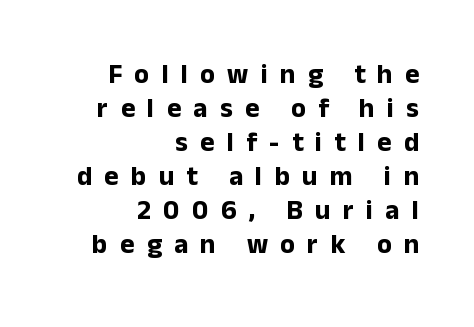
The image shows 27 px bold type, upright; set right-aligned, normal line spacing (1.26x), unusually wide letter spacing (+0.46 em), not underlined.
